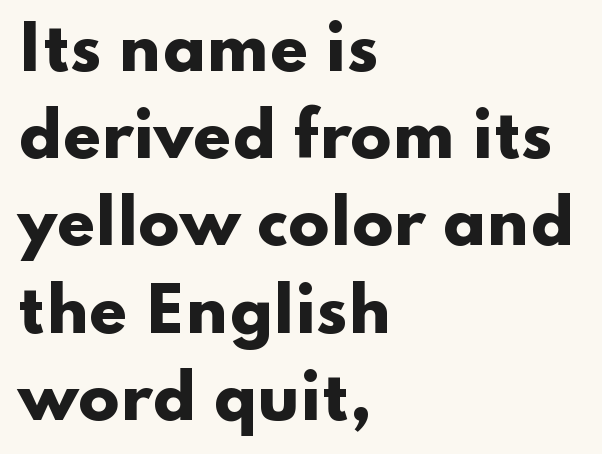
{"serif": "no", "italic": "no", "bold": "yes", "weight": "heavy", "width": "wide", "stroke_contrast": "low", "x_height": "small", "monospaced": "no", "underline": "no", "align": "left", "line_spacing": "normal", "line_spacing_ratio": 1.43, "letter_spacing": "normal", "letter_spacing_em": 0.0, "glyph_px": 61}
